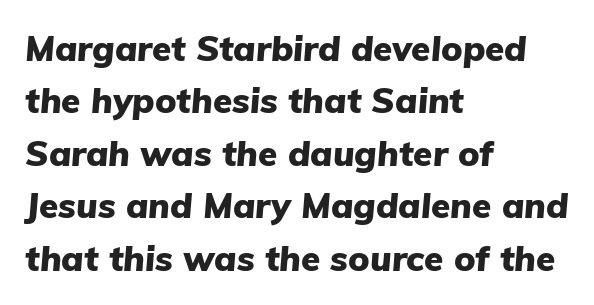
The rendering anchors every line to the left-hand side. The lines sit at an ordinary, default distance from one another. An italicized treatment has been applied to the whole sample. These lines keep a tight, regular rhythm from letter to letter.
